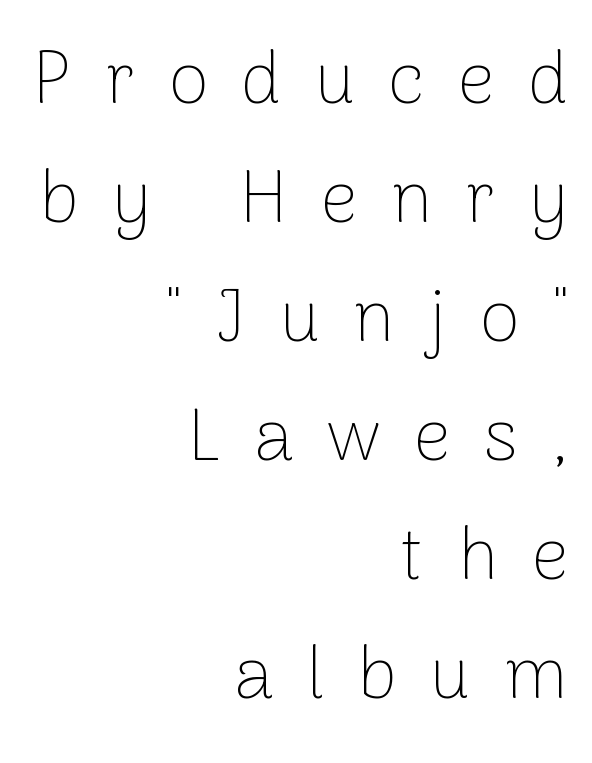
Q: Is the text bold? A: No.
Q: Is the text italic (slanted)? A: No, it is upright.
Q: Is the typeface a serif or a sans-serif typeface? A: Sans-serif.
Q: Is the text underlined? A: No.
Q: How is the paragraph aligned? A: Right-aligned.
Q: Is the spacing between letters normal or unusually wide? A: Unusually wide.
Q: Is the spacing between lines tight, normal or loose? A: Normal.
Q: Width (condensed, normal, or wide)? A: Normal.
Q: Stroke contrast? A: Low.
Q: x-height? A: Medium.
Q: Monospaced? A: No.
